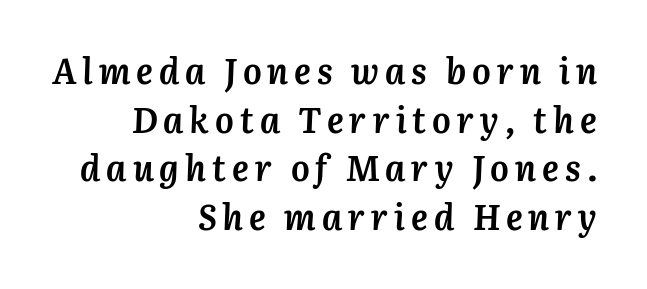
{"italic": "yes", "lean": "right", "slant_degrees": 3, "bold": "yes", "weight": "semibold", "width": "normal", "stroke_contrast": "medium", "x_height": "medium", "monospaced": "no", "underline": "no", "align": "right", "line_spacing": "normal", "line_spacing_ratio": 1.39, "glyph_px": 35}
